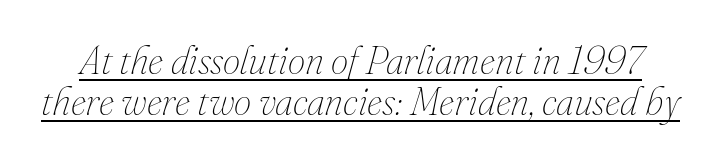
The image shows 39 px thin type, italic (leaning right); set tight line spacing (1.05x), normal letter spacing, underlined; medium stroke contrast and a small x-height.
